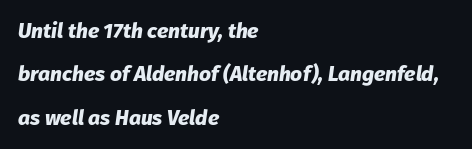
{"italic": "yes", "lean": "right", "slant_degrees": 8, "bold": "yes", "underline": "no", "align": "left", "line_spacing": "loose", "line_spacing_ratio": 2.07, "letter_spacing": "normal", "letter_spacing_em": 0.0, "glyph_px": 21}
